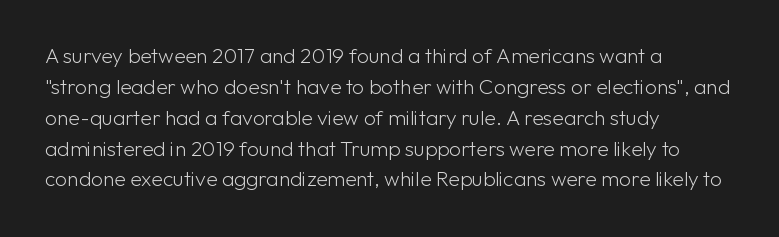
The image shows 21 px text type, upright; set left-aligned, normal line spacing (1.47x), normal letter spacing, not underlined.
